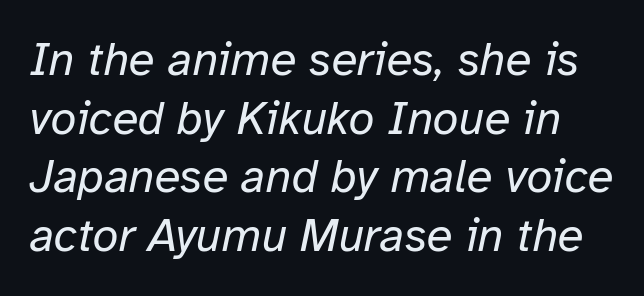
The font's italic variant was chosen for this text. Proportional: the letters do not fall into vertical columns. Standard letterfit; no display-style spreading of the glyphs. Heft: none added — not bold. The rows are spaced the way most documents space them.
